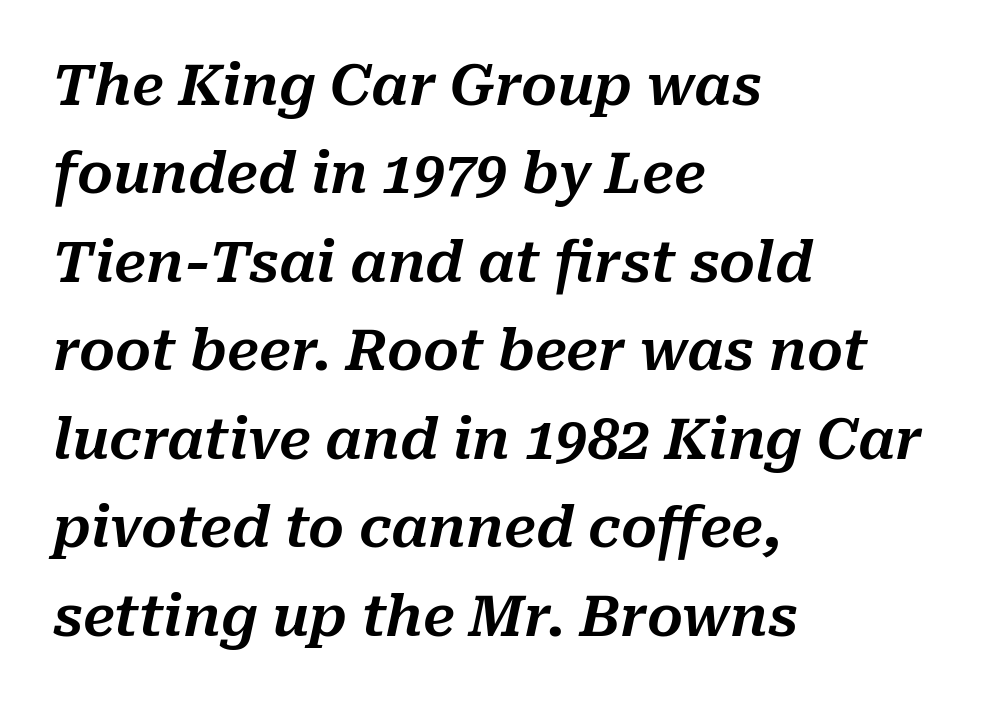
{"italic": "yes", "lean": "right", "slant_degrees": 10, "width": "normal", "stroke_contrast": "medium", "x_height": "medium", "monospaced": "no", "underline": "no", "align": "left", "line_spacing": "normal", "line_spacing_ratio": 1.58, "letter_spacing": "normal", "letter_spacing_em": 0.0, "glyph_px": 56}
